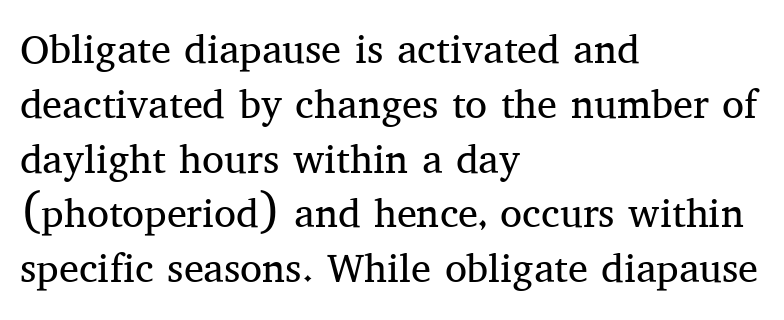
The image shows 40 px regular-weight serif type, upright; set left-aligned, normal line spacing (1.37x), normal letter spacing, not underlined; medium stroke contrast and a medium x-height.
